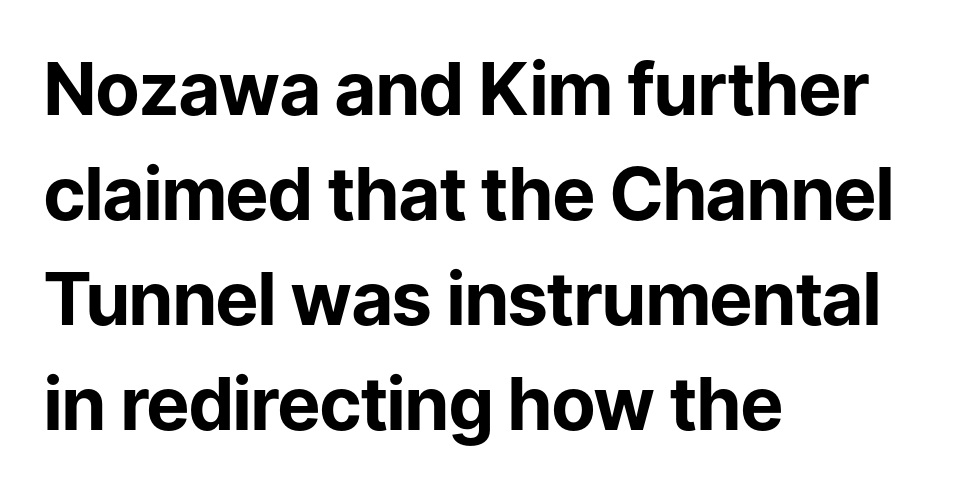
{"serif": "no", "italic": "no", "bold": "yes", "weight": "bold", "width": "normal", "stroke_contrast": "low", "x_height": "medium", "monospaced": "no", "underline": "no", "align": "left", "line_spacing": "normal", "line_spacing_ratio": 1.44, "letter_spacing": "normal", "letter_spacing_em": 0.0, "glyph_px": 73}
